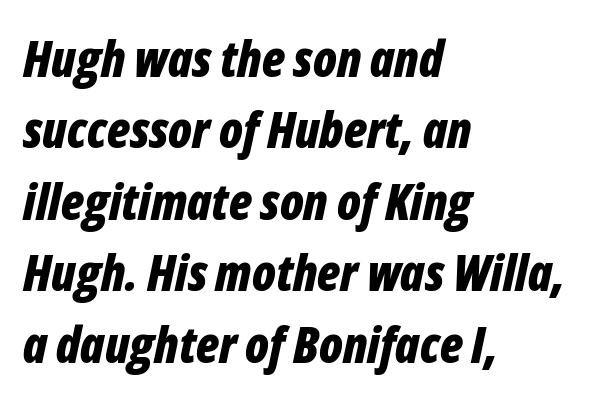
{"italic": "yes", "lean": "right", "slant_degrees": 12, "bold": "yes", "weight": "bold", "width": "condensed", "stroke_contrast": "low", "x_height": "medium", "monospaced": "no", "underline": "no", "align": "left", "line_spacing": "normal", "line_spacing_ratio": 1.43, "letter_spacing": "normal", "letter_spacing_em": 0.0, "glyph_px": 50}
